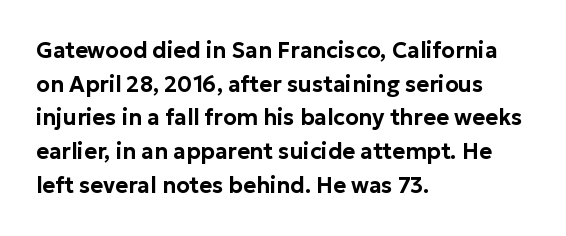
{"italic": "no", "underline": "no", "align": "left", "line_spacing": "normal", "line_spacing_ratio": 1.53, "letter_spacing": "normal", "letter_spacing_em": 0.0, "glyph_px": 22}
